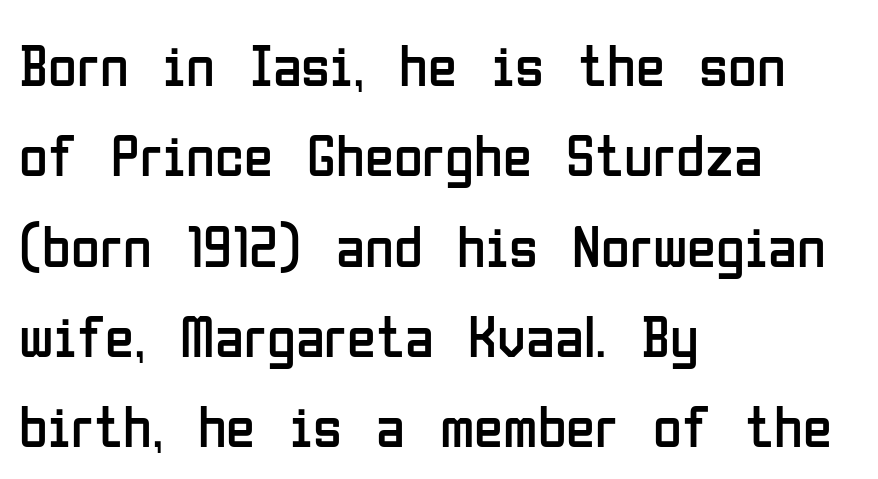
Bold? No — there's no thickening of the strokes. Tracking here is standard; glyphs follow each other at the usual distance. Nothing sits at the stroke ends, so this counts as sans-serif. Do the characters align in a grid? No, the font is proportional. Does the leading feel generous? No, just average. The space beneath each line is pristine and unruled.
